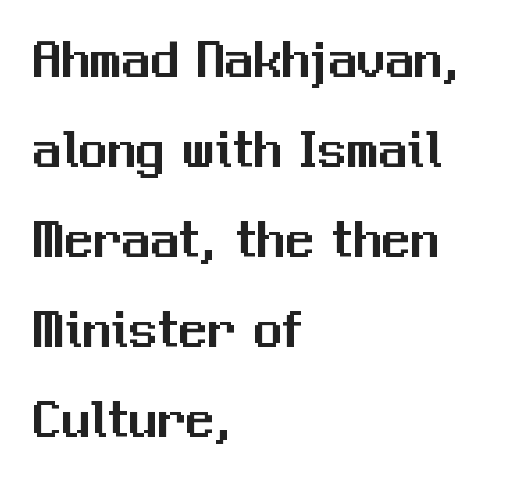
Q: Is the text italic (slanted)? A: No, it is upright.
Q: Is the typeface a serif or a sans-serif typeface? A: Sans-serif.
Q: Is the text underlined? A: No.
Q: How is the paragraph aligned? A: Left-aligned.
Q: Is the spacing between letters normal or unusually wide? A: Normal.
Q: Is the spacing between lines tight, normal or loose? A: Normal.
Q: Width (condensed, normal, or wide)? A: Normal.
Q: Stroke contrast? A: Medium.
Q: x-height? A: Medium.
Q: Monospaced? A: No.
